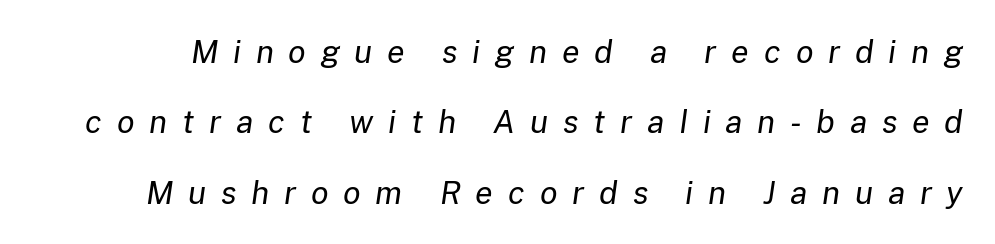
Q: Is the text bold? A: No.
Q: Is the text italic (slanted)? A: Yes, it leans right by about 8 degrees.
Q: Is the text underlined? A: No.
Q: Is the spacing between letters normal or unusually wide? A: Unusually wide.
Q: Is the spacing between lines tight, normal or loose? A: Loose.
Q: Width (condensed, normal, or wide)? A: Normal.
Q: Stroke contrast? A: Low.
Q: x-height? A: Medium.
Q: Monospaced? A: No.
